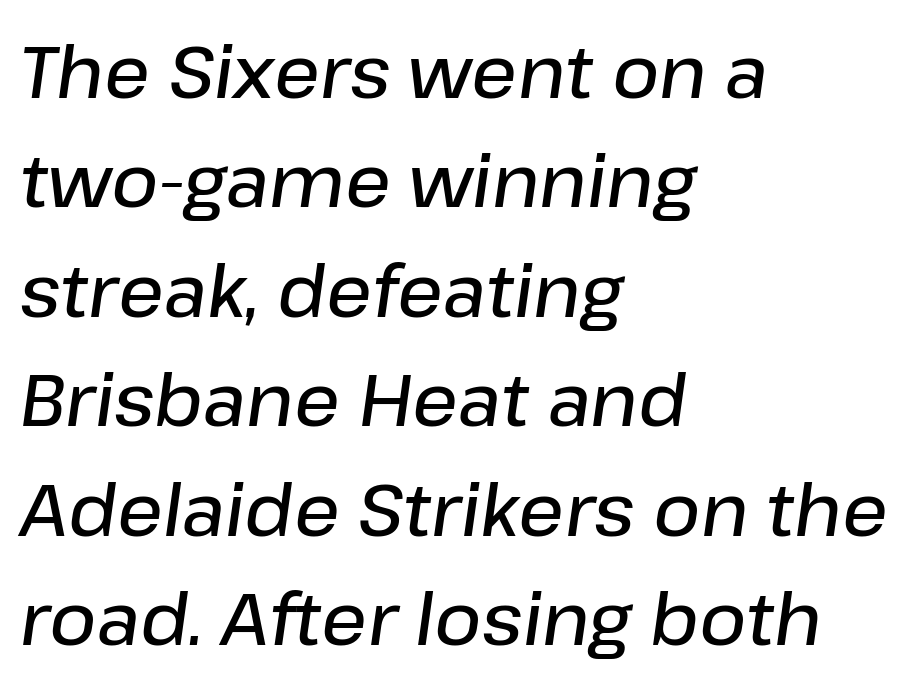
Q: Is the text bold? A: Semi-bold.
Q: Is the text italic (slanted)? A: Yes, it leans right by about 8 degrees.
Q: Is the text underlined? A: No.
Q: How is the paragraph aligned? A: Left-aligned.
Q: Is the spacing between letters normal or unusually wide? A: Normal.
Q: Is the spacing between lines tight, normal or loose? A: Normal.
Q: Width (condensed, normal, or wide)? A: Normal.
Q: Stroke contrast? A: Low.
Q: x-height? A: Medium.
Q: Monospaced? A: No.
